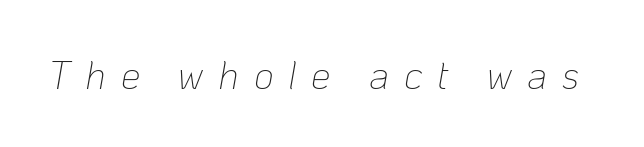
{"italic": "yes", "lean": "right", "slant_degrees": 10, "bold": "no", "weight": "thin", "width": "normal", "stroke_contrast": "low", "x_height": "medium", "monospaced": "no", "underline": "no", "letter_spacing": "wide", "letter_spacing_em": 0.38, "glyph_px": 39}
